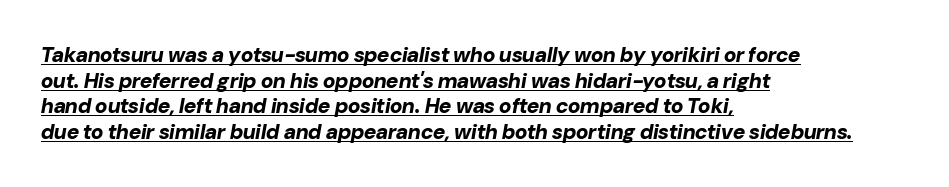
The image shows 21 px bold type, italic (leaning right); set left-aligned, line spacing 1.22x, normal letter spacing, underlined.
